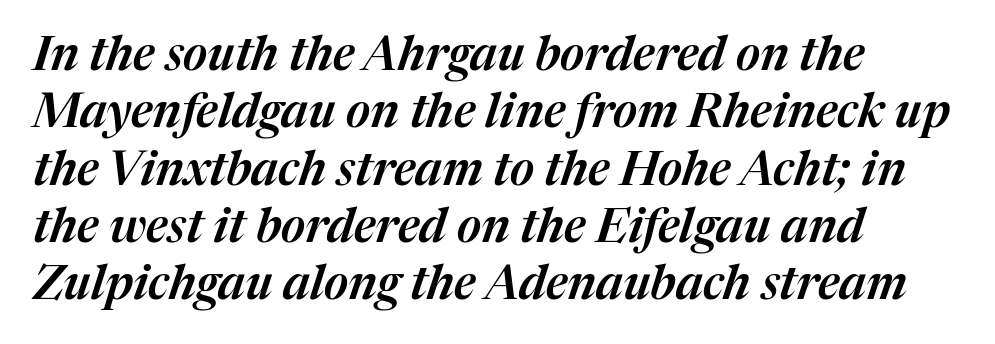
{"italic": "yes", "lean": "right", "slant_degrees": 17, "width": "normal", "stroke_contrast": "medium", "x_height": "medium", "monospaced": "no", "underline": "no", "align": "left", "line_spacing_ratio": 1.22, "letter_spacing": "normal", "letter_spacing_em": 0.0, "glyph_px": 47}
